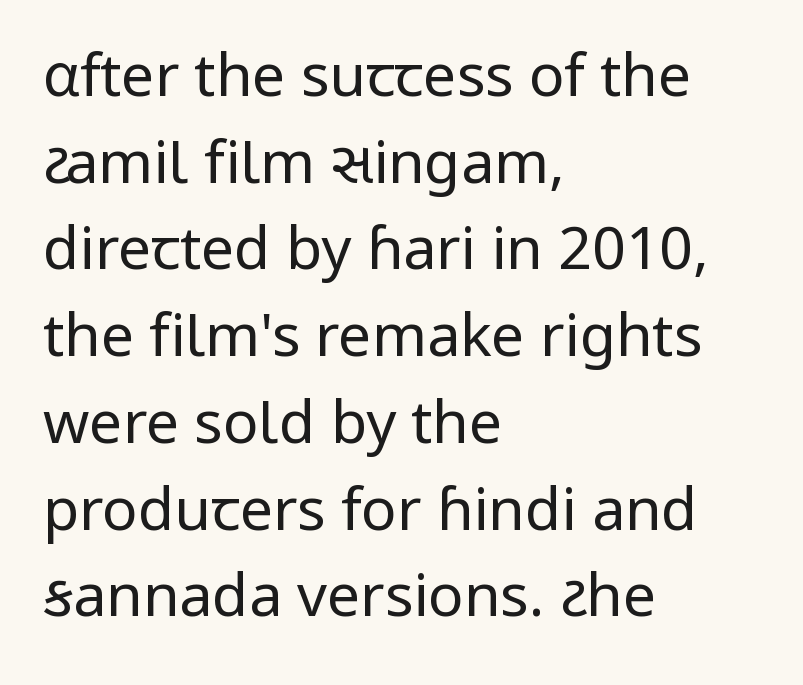
Casual observation: everything's shoved over to the left. The designer left line spacing at the default. The font is comparable to plain body text, perhaps lighter. What kind of face is this? One without serifs — a sans.
